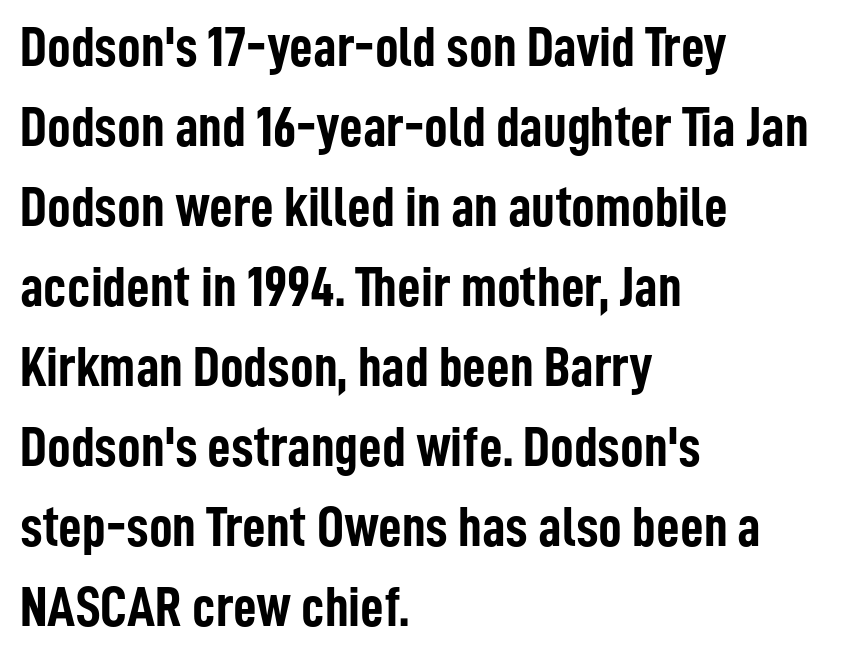
Regarding leading, the lines here are spaced in the standard way. The glyphs in this specimen are sans serif. When letters stand straight like this, we call the style roman or upright. Here the glyphs are tracked normally, forming tight word shapes.
